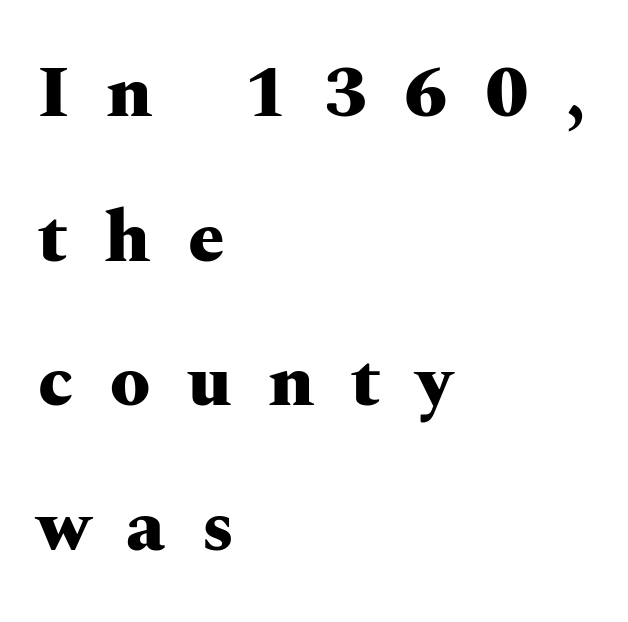
{"serif": "yes", "italic": "no", "bold": "yes", "weight": "heavy", "width": "wide", "stroke_contrast": "medium", "x_height": "medium", "monospaced": "no", "underline": "no", "align": "left", "line_spacing": "loose", "line_spacing_ratio": 1.98, "letter_spacing": "wide", "letter_spacing_em": 0.5, "glyph_px": 73}
